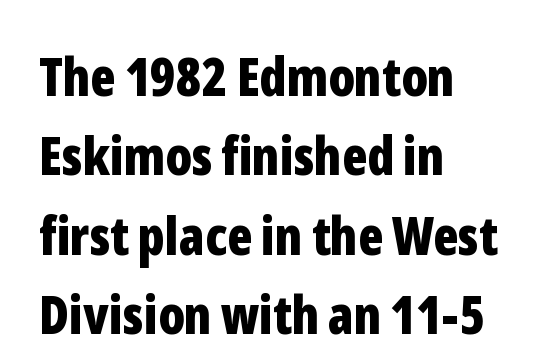
The image shows 53 px bold, condensed sans-serif type, upright; set left-aligned, normal line spacing (1.5x), normal letter spacing, not underlined; low stroke contrast and a medium x-height.
